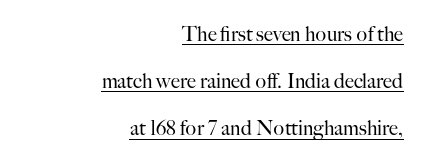
Heft: none added — not bold. In CSS terms this would be text-align: right. Compared with typical paragraphs, the rows here are farther apart. Beneath each row of characters lies a ruled line.
